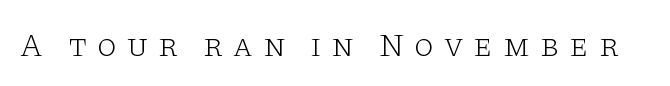
{"serif": "yes", "italic": "no", "bold": "no", "weight": "light", "width": "wide", "stroke_contrast": "low", "x_height": "large", "monospaced": "no", "underline": "no", "letter_spacing": "wide", "letter_spacing_em": 0.31, "glyph_px": 32}
